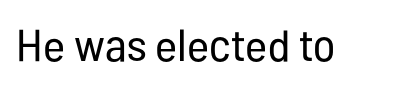
{"serif": "no", "italic": "no", "bold": "no", "weight": "regular", "width": "condensed", "stroke_contrast": "low", "x_height": "medium", "monospaced": "no", "underline": "no", "letter_spacing": "normal", "letter_spacing_em": 0.0, "glyph_px": 45}
